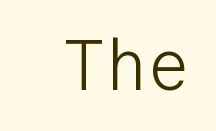
{"serif": "no", "italic": "no", "bold": "no", "weight": "light", "width": "normal", "stroke_contrast": "low", "x_height": "medium", "monospaced": "yes", "underline": "no", "letter_spacing": "normal", "letter_spacing_em": 0.0, "glyph_px": 71}
